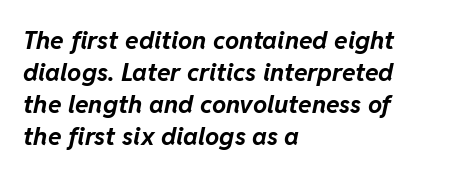
Q: Is the text bold? A: Yes.
Q: Is the text italic (slanted)? A: Yes, it leans right by about 11 degrees.
Q: Is the text underlined? A: No.
Q: How is the paragraph aligned? A: Left-aligned.
Q: Is the spacing between letters normal or unusually wide? A: Normal.
Q: Is the spacing between lines tight, normal or loose? A: Normal.
